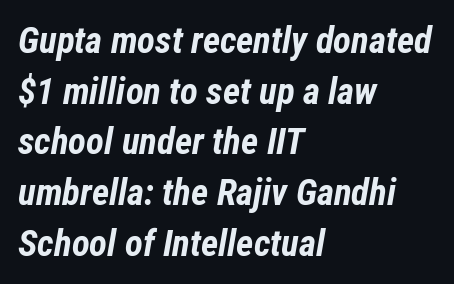
{"italic": "yes", "lean": "right", "slant_degrees": 12, "bold": "yes", "weight": "bold", "width": "condensed", "stroke_contrast": "low", "x_height": "medium", "monospaced": "no", "underline": "no", "align": "left", "line_spacing": "normal", "line_spacing_ratio": 1.37, "letter_spacing": "normal", "letter_spacing_em": 0.0, "glyph_px": 37}
